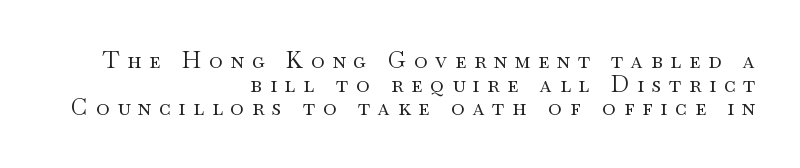
The image shows 23 px text type, upright; set right-aligned, tight line spacing (1.03x), unusually wide letter spacing (+0.34 em), not underlined.
